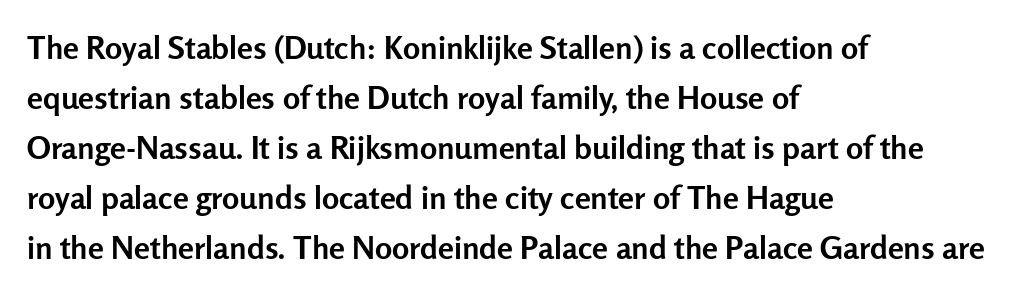
Bare-footed words on every line. Notice how thick the strokes are: this is what a full bold looks like. The paragraph shown leans on its left margin. Does the leading feel generous? No, just average. In terms of posture, this sample is upright.
